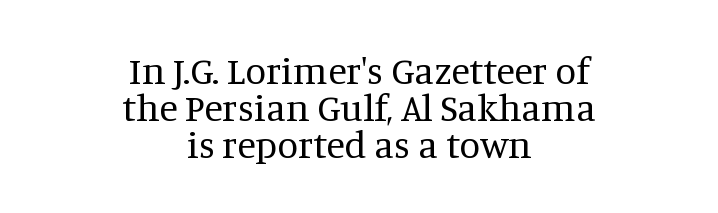
The image shows 38 px regular-weight serif type, upright; set centered, tight line spacing (0.97x), normal letter spacing, not underlined; medium stroke contrast and a large x-height.
